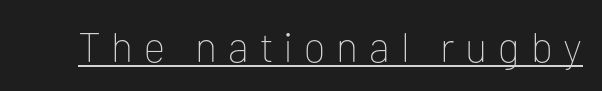
The image shows 42 px thin sans-serif type, upright; set unusually wide letter spacing (+0.26 em), underlined; low stroke contrast and a medium x-height.
